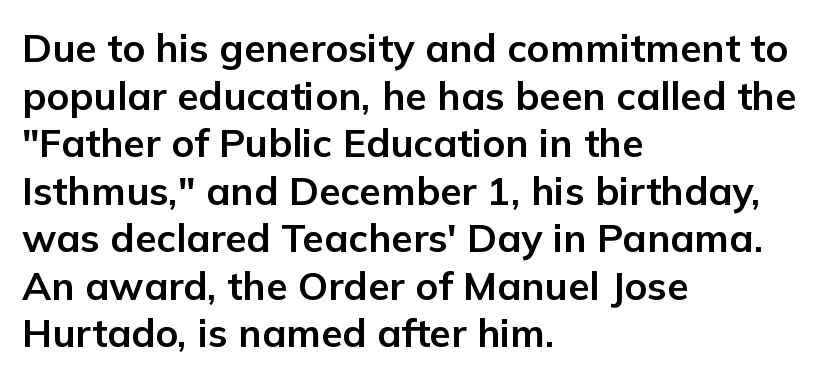
Nope, no serifs anywhere on these letters. The string is rendered with underlining switched off. Proportional: the letters do not fall into vertical columns. The letters are bold, with thick, heavy strokes. Is the letter spacing exaggerated? No — it looks like the ordinary default.
